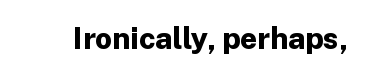
The specimen reads as upright at a glance. In terms of letterform style, serifs are entirely absent. What stands out about the letter spacing? Nothing — it is the standard amount. Chunky letters — that's bold for sure. Proportional: the letters do not fall into vertical columns. Check under the words: just untouched page.
